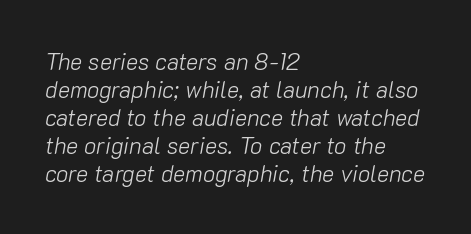
The image shows 23 px text type, italic (leaning right); set left-aligned, line spacing 1.22x, normal letter spacing, not underlined.
